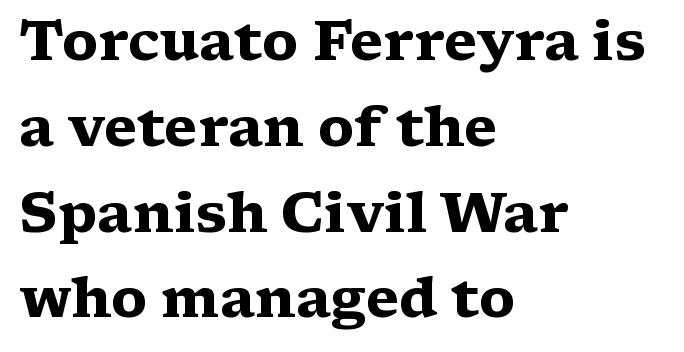
The image shows 55 px heavy, wide serif type, upright; set left-aligned, normal line spacing (1.56x), normal letter spacing, not underlined; medium stroke contrast and a medium x-height.
